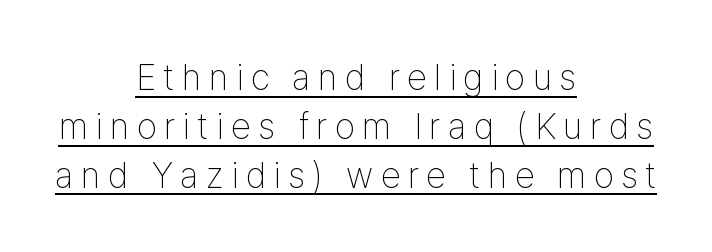
Q: Is the text bold? A: No.
Q: Is the text italic (slanted)? A: No, it is upright.
Q: Is the typeface a serif or a sans-serif typeface? A: Sans-serif.
Q: Is the text underlined? A: Yes.
Q: How is the paragraph aligned? A: Centered.
Q: Is the spacing between letters normal or unusually wide? A: Unusually wide.
Q: Is the spacing between lines tight, normal or loose? A: Normal.
Q: Width (condensed, normal, or wide)? A: Condensed.
Q: Stroke contrast? A: Low.
Q: x-height? A: Medium.
Q: Monospaced? A: No.
